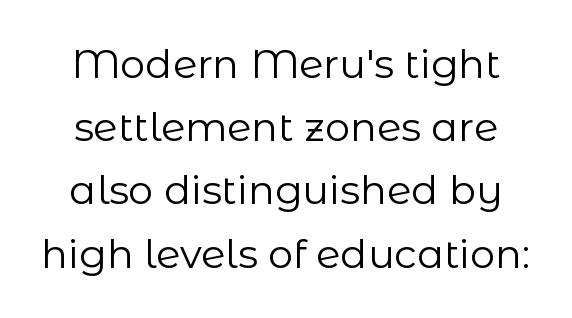
{"serif": "no", "italic": "no", "bold": "no", "weight": "regular", "width": "normal", "stroke_contrast": "low", "x_height": "medium", "monospaced": "no", "underline": "no", "line_spacing": "normal", "line_spacing_ratio": 1.58, "letter_spacing": "normal", "letter_spacing_em": 0.0, "glyph_px": 40}
